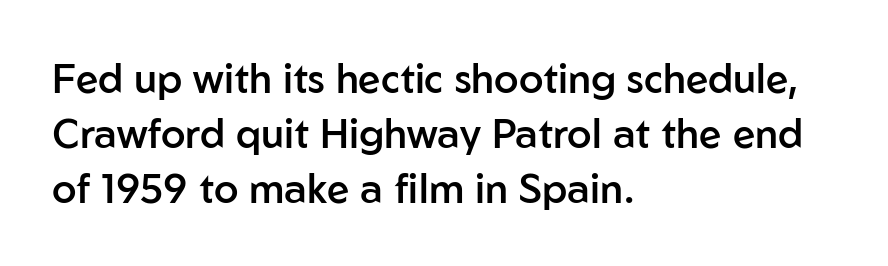
Q: Is the text bold? A: Semi-bold.
Q: Is the text italic (slanted)? A: No, it is upright.
Q: Is the typeface a serif or a sans-serif typeface? A: Sans-serif.
Q: Is the text underlined? A: No.
Q: How is the paragraph aligned? A: Left-aligned.
Q: Is the spacing between letters normal or unusually wide? A: Normal.
Q: Is the spacing between lines tight, normal or loose? A: Normal.
Q: Width (condensed, normal, or wide)? A: Normal.
Q: Stroke contrast? A: Low.
Q: x-height? A: Medium.
Q: Monospaced? A: No.
